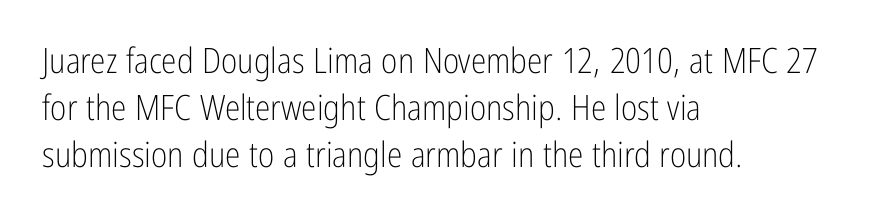
{"serif": "no", "italic": "no", "bold": "no", "weight": "light", "width": "condensed", "stroke_contrast": "low", "x_height": "medium", "monospaced": "no", "underline": "no", "align": "left", "line_spacing": "normal", "line_spacing_ratio": 1.34, "letter_spacing": "normal", "letter_spacing_em": 0.0, "glyph_px": 35}
